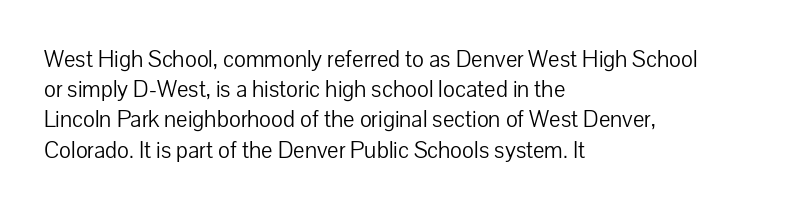
Q: Is the text bold? A: No.
Q: Is the text italic (slanted)? A: No, it is upright.
Q: Is the text underlined? A: No.
Q: How is the paragraph aligned? A: Left-aligned.
Q: Is the spacing between letters normal or unusually wide? A: Normal.
Q: Is the spacing between lines tight, normal or loose? A: Normal.
